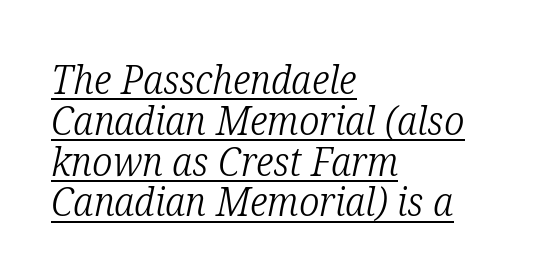
The image shows 40 px light, condensed serif type, italic (leaning right); set left-aligned, tight line spacing (1.02x), normal letter spacing, underlined; low stroke contrast and a medium x-height.
